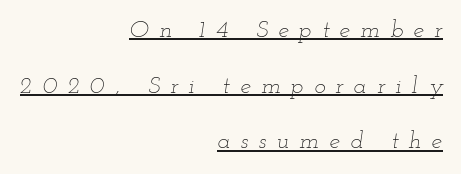
{"italic": "yes", "lean": "right", "slant_degrees": 12, "bold": "no", "underline": "yes", "align": "right", "line_spacing": "loose", "line_spacing_ratio": 2.32, "letter_spacing": "wide", "letter_spacing_em": 0.43, "glyph_px": 24}
